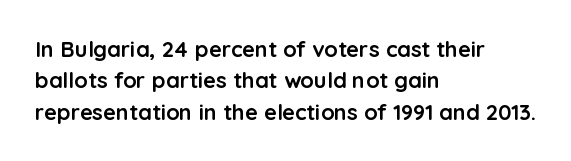
Q: Is the text bold? A: Yes.
Q: Is the text italic (slanted)? A: No, it is upright.
Q: Is the text underlined? A: No.
Q: How is the paragraph aligned? A: Left-aligned.
Q: Is the spacing between letters normal or unusually wide? A: Normal.
Q: Is the spacing between lines tight, normal or loose? A: Normal.
